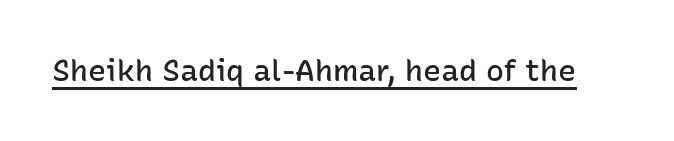
{"serif": "no", "italic": "no", "bold": "semi", "weight": "semibold", "width": "normal", "stroke_contrast": "low", "x_height": "medium", "monospaced": "no", "underline": "yes", "letter_spacing": "normal", "letter_spacing_em": 0.0, "glyph_px": 30}
